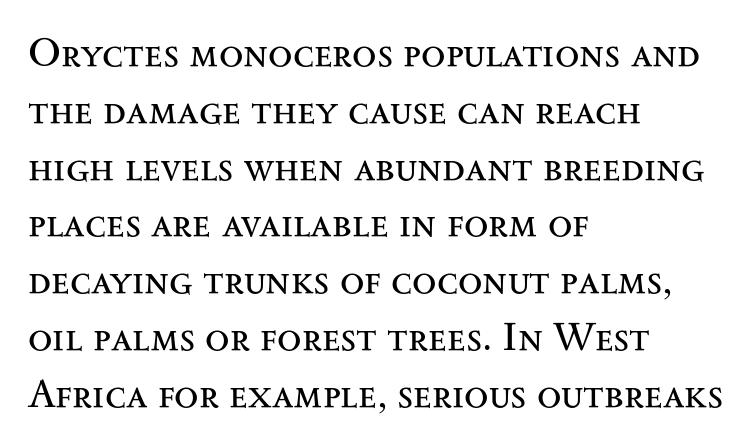
The image shows 40 px regular-weight, wide serif type, upright; set left-aligned, normal line spacing (1.42x), normal letter spacing, not underlined; medium stroke contrast and a small x-height.
